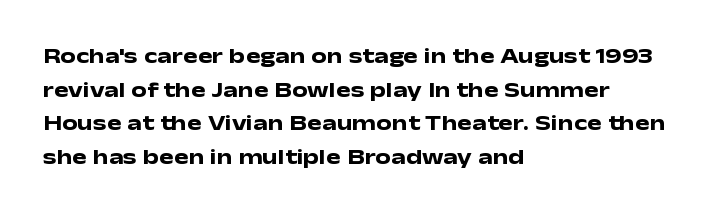
This sample is left-justified, so line endings fall wherever the words run out. Ascenders rise straight up at ninety degrees. Notice how descenders clear the ascenders below comfortably — that's standard leading. Is the type bold? Yes — the strokes are clearly thick and heavy.
